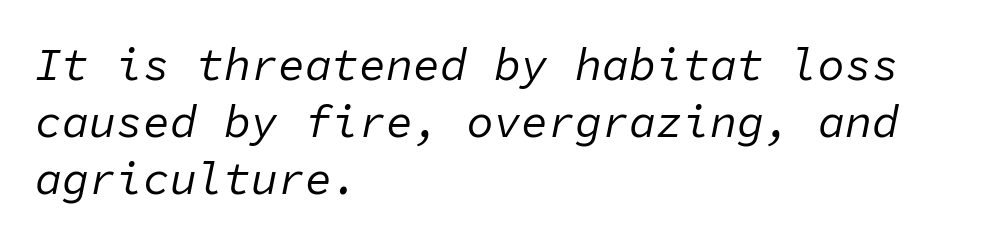
The image shows 45 px regular-weight type, italic (leaning right), monospaced; set left-aligned, normal line spacing (1.27x), normal letter spacing, not underlined; low stroke contrast and a medium x-height.
